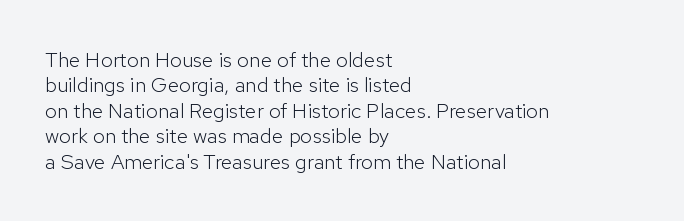
{"italic": "no", "bold": "no", "underline": "no", "align": "left", "line_spacing_ratio": 1.21, "letter_spacing": "normal", "letter_spacing_em": 0.0, "glyph_px": 21}
